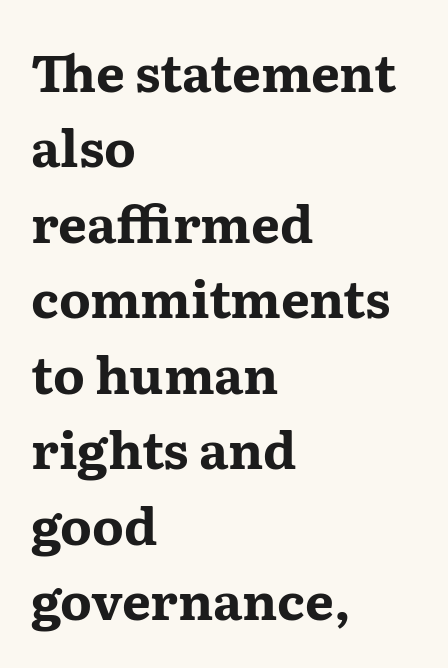
{"serif": "yes", "italic": "no", "bold": "yes", "weight": "bold", "width": "wide", "stroke_contrast": "medium", "x_height": "medium", "monospaced": "no", "underline": "no", "align": "left", "line_spacing": "normal", "line_spacing_ratio": 1.48, "letter_spacing": "normal", "letter_spacing_em": 0.0, "glyph_px": 51}
